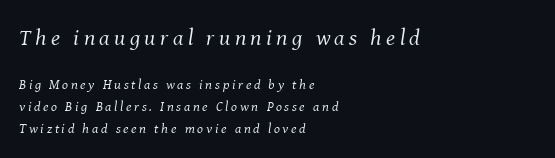
{"italic": "yes", "lean": "right", "slant_degrees": 8, "bold": "no", "underline": "no", "align": "left", "line_spacing": "normal", "line_spacing_ratio": 1.56, "larger_block": "first", "size_ratio": 1.64, "glyph_px": 23}
